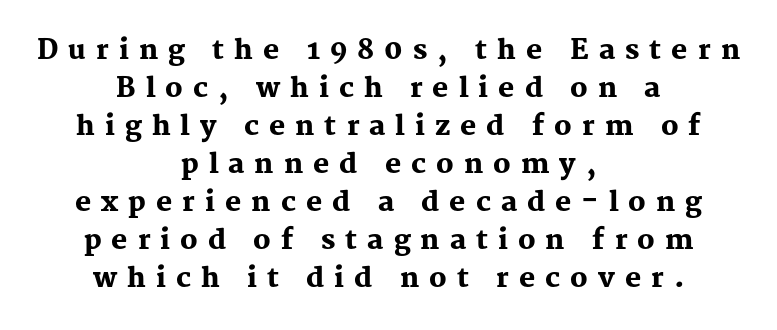
Q: Is the text bold? A: Yes.
Q: Is the text italic (slanted)? A: No, it is upright.
Q: Is the text underlined? A: No.
Q: How is the paragraph aligned? A: Centered.
Q: Is the spacing between letters normal or unusually wide? A: Unusually wide.
Q: Is the spacing between lines tight, normal or loose? A: Normal.
